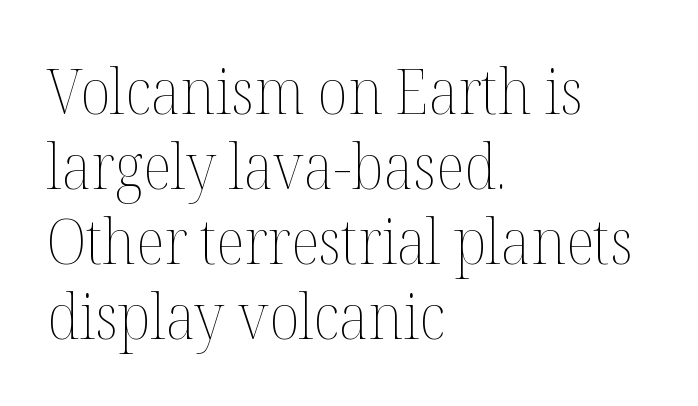
Q: Is the text bold? A: No.
Q: Is the text italic (slanted)? A: No, it is upright.
Q: Is the text underlined? A: No.
Q: How is the paragraph aligned? A: Left-aligned.
Q: Is the spacing between letters normal or unusually wide? A: Normal.
Q: Width (condensed, normal, or wide)? A: Normal.
Q: Stroke contrast? A: Medium.
Q: x-height? A: Medium.
Q: Monospaced? A: No.
